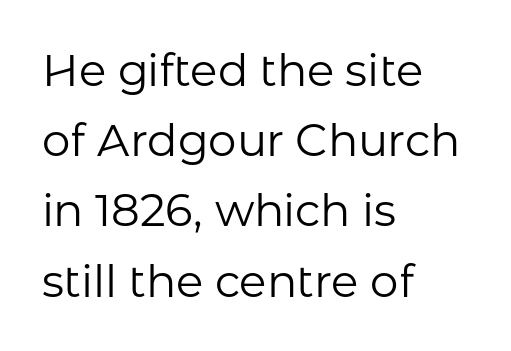
{"serif": "no", "italic": "no", "bold": "no", "weight": "regular", "width": "normal", "stroke_contrast": "low", "x_height": "medium", "monospaced": "no", "underline": "no", "align": "left", "line_spacing": "normal", "line_spacing_ratio": 1.56, "letter_spacing": "normal", "letter_spacing_em": 0.0, "glyph_px": 45}
